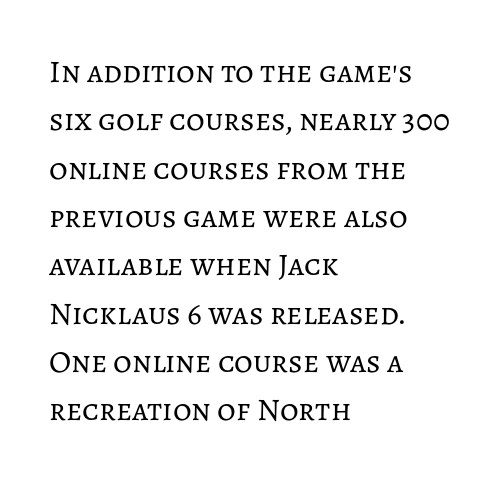
Beneath every word, the page is bare. Notice how the stems are strictly vertical — no italics here. No letter is thick-stroked: the sample isn't bold. Successive baselines arrive at the customary interval.
